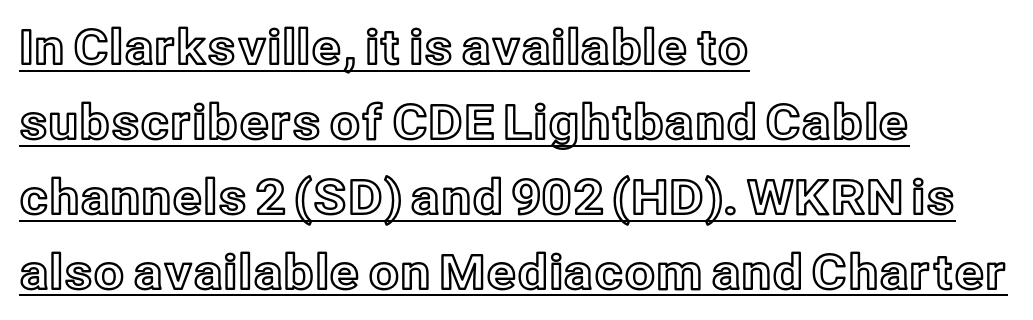
The image shows 48 px text type, upright; set left-aligned, normal line spacing (1.56x), normal letter spacing, underlined; a medium x-height.
